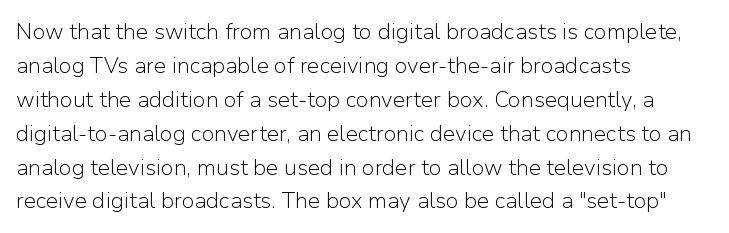
The image shows 22 px text type, upright; set left-aligned, normal line spacing (1.54x), normal letter spacing, not underlined.
